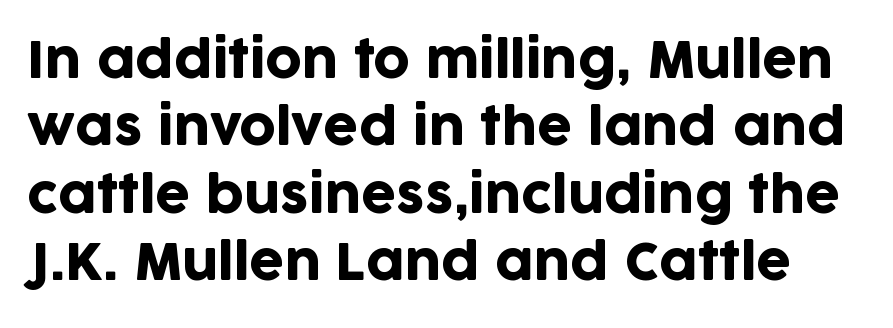
{"serif": "no", "italic": "no", "width": "normal", "stroke_contrast": "low", "x_height": "large", "monospaced": "no", "underline": "no", "line_spacing": "normal", "line_spacing_ratio": 1.35, "letter_spacing": "normal", "letter_spacing_em": 0.0, "glyph_px": 50}
